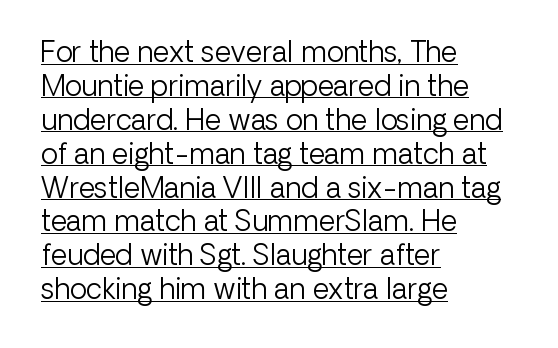
The image shows 28 px light sans-serif type, upright; set left-aligned, line spacing 1.21x, normal letter spacing, underlined; low stroke contrast and a medium x-height.
